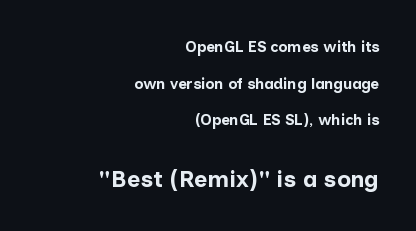
{"italic": "no", "bold": "yes", "underline": "no", "align": "right", "line_spacing": "loose", "line_spacing_ratio": 2.44, "letter_spacing": "normal", "letter_spacing_em": 0.0, "larger_block": "second", "size_ratio": 1.53, "glyph_px": 23}
